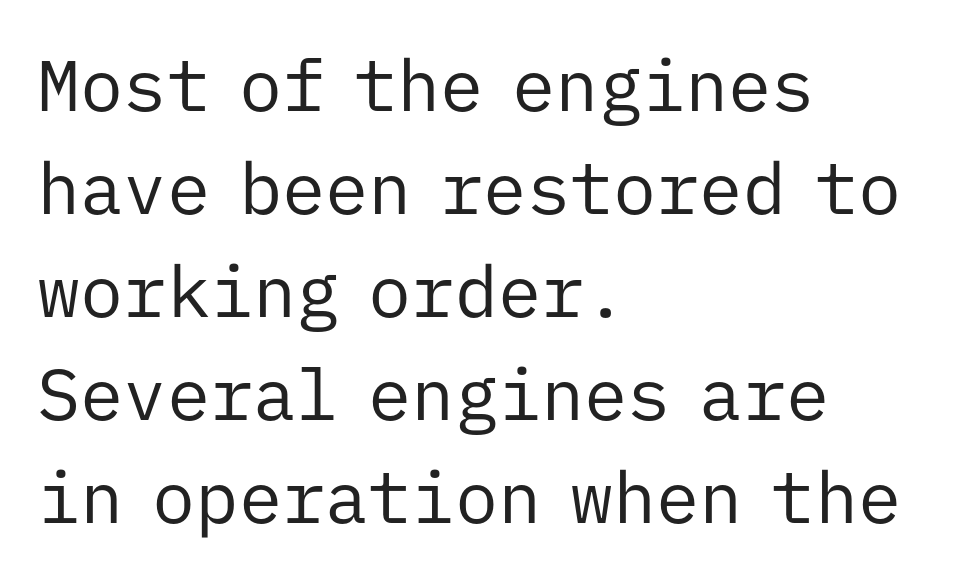
The image shows 72 px regular-weight sans-serif type, upright, monospaced; set left-aligned, normal line spacing (1.43x), normal letter spacing, not underlined; low stroke contrast and a medium x-height.
